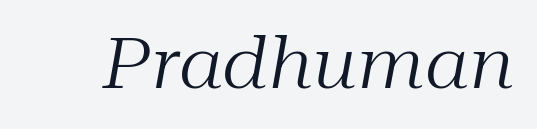
The letterforms sit shoulder to shoulder at normal distance. The typeface chosen for these lines features serifs. This is oblique type, the kind used for emphasis or titles. On a weight scale, this lands at 450 or below. The zone under the glyphs is completely vacant. The rendering uses natural spacing where letterforms have individual widths.
